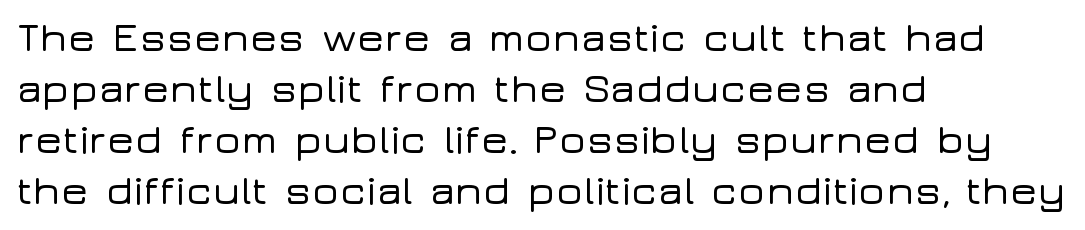
Q: Is the text italic (slanted)? A: No, it is upright.
Q: Is the typeface a serif or a sans-serif typeface? A: Sans-serif.
Q: Is the text underlined? A: No.
Q: How is the paragraph aligned? A: Left-aligned.
Q: Is the spacing between letters normal or unusually wide? A: Normal.
Q: Width (condensed, normal, or wide)? A: Wide.
Q: Stroke contrast? A: Low.
Q: x-height? A: Medium.
Q: Monospaced? A: No.
